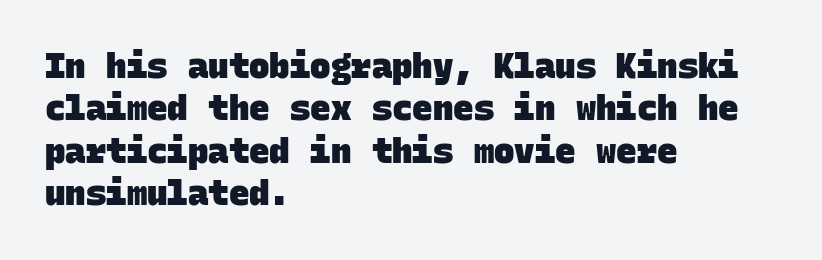
The image shows 34 px heavy sans-serif type, monospaced; set left-aligned, normal line spacing (1.25x), normal letter spacing, not underlined; low stroke contrast and a large x-height.
